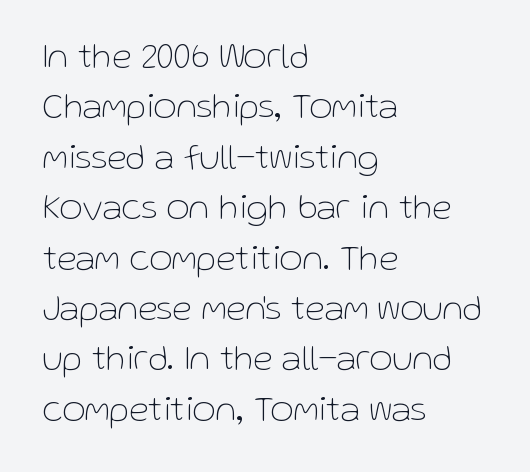
The image shows 36 px thin sans-serif type, upright; set left-aligned, normal line spacing (1.4x), normal letter spacing, not underlined; low stroke contrast and a medium x-height.
